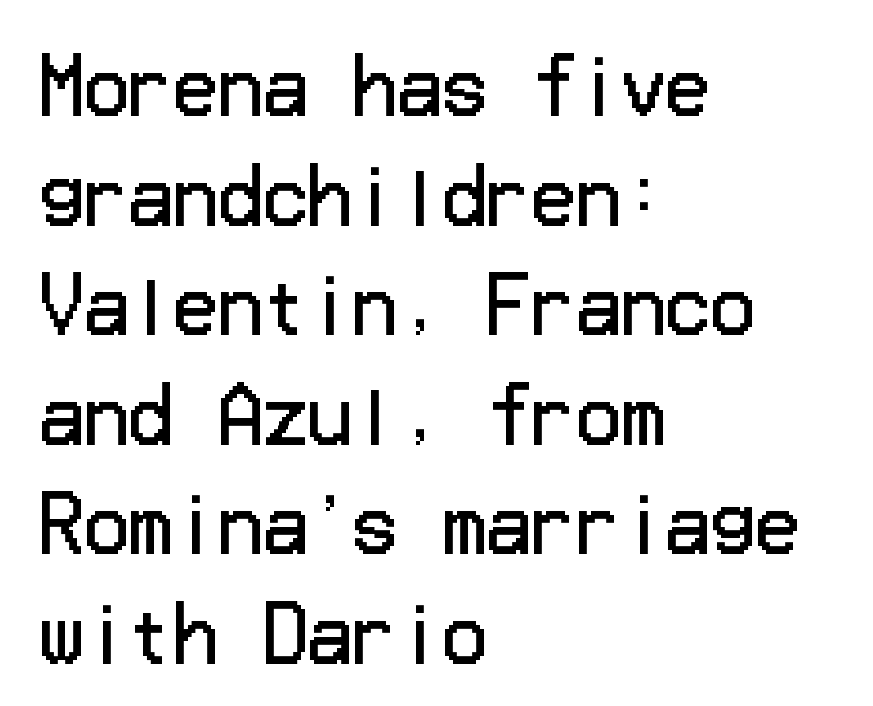
{"serif": "no", "italic": "no", "bold": "no", "weight": "regular", "width": "normal", "stroke_contrast": "low", "x_height": "medium", "underline": "no", "align": "left", "line_spacing": "normal", "line_spacing_ratio": 1.48, "letter_spacing": "normal", "letter_spacing_em": 0.0, "glyph_px": 74}
